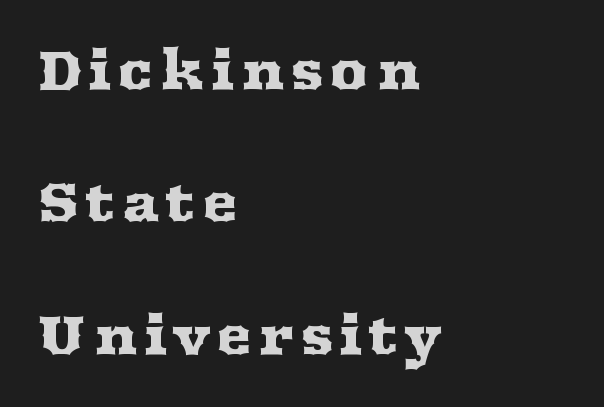
Q: Is the text italic (slanted)? A: No, it is upright.
Q: Is the typeface a serif or a sans-serif typeface? A: Serif.
Q: Is the text underlined? A: No.
Q: How is the paragraph aligned? A: Left-aligned.
Q: Is the spacing between lines tight, normal or loose? A: Loose.
Q: Width (condensed, normal, or wide)? A: Wide.
Q: Stroke contrast? A: Medium.
Q: x-height? A: Medium.
Q: Monospaced? A: No.
